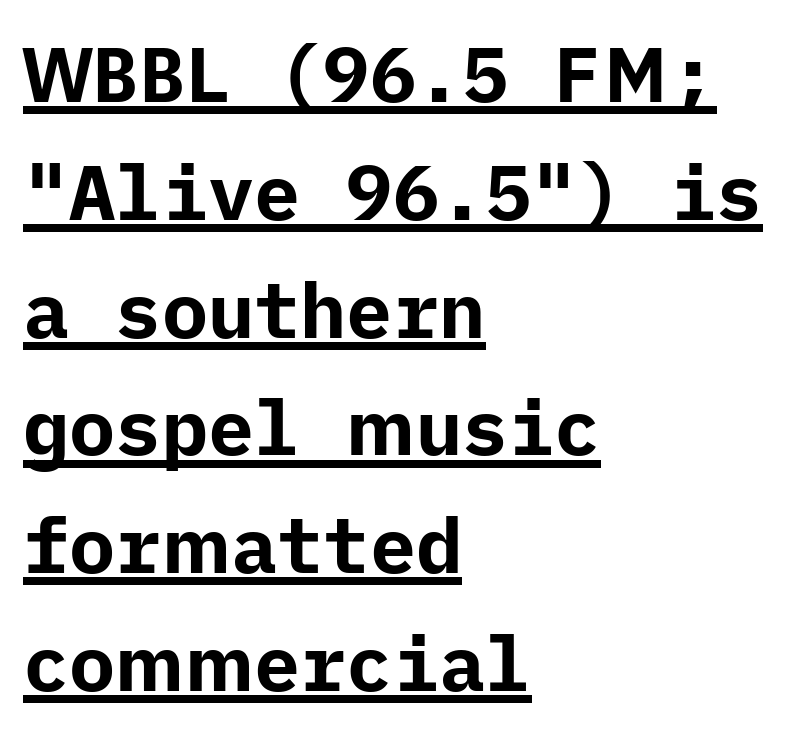
The image shows 77 px bold sans-serif type, upright; set left-aligned, normal line spacing (1.53x), normal letter spacing, underlined; low stroke contrast and a medium x-height.
